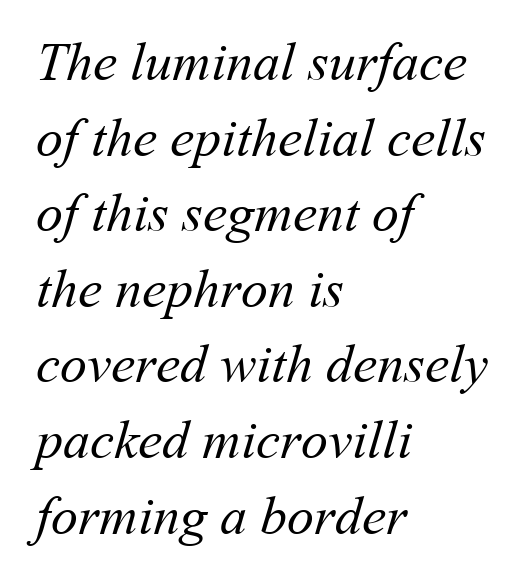
Q: Is the text bold? A: No.
Q: Is the text underlined? A: No.
Q: How is the paragraph aligned? A: Left-aligned.
Q: Is the spacing between letters normal or unusually wide? A: Normal.
Q: Is the spacing between lines tight, normal or loose? A: Normal.
Q: Width (condensed, normal, or wide)? A: Normal.
Q: Stroke contrast? A: Medium.
Q: x-height? A: Medium.
Q: Monospaced? A: No.
